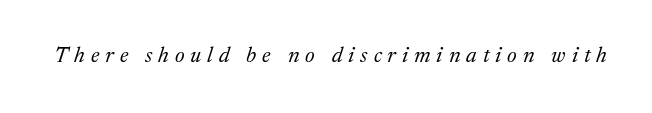
The image shows 22 px text type, italic (leaning right); set unusually wide letter spacing (+0.27 em), not underlined.
